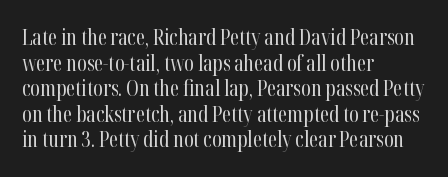
The image shows 21 px text type, upright; set left-aligned, line spacing 1.22x, normal letter spacing, not underlined.
